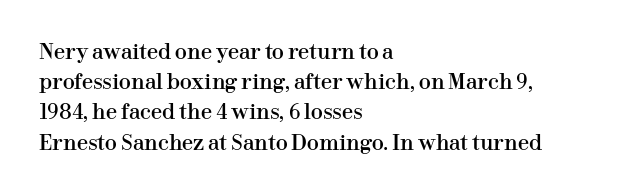
The image shows 20 px text type, upright; set left-aligned, normal line spacing (1.51x), normal letter spacing, not underlined.
